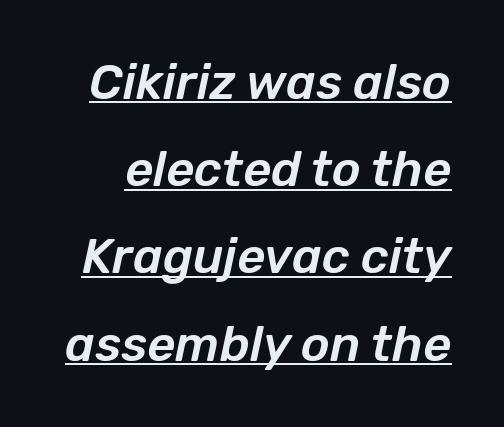
Short note: letters normally spaced. Students, observe the line beneath the letters — that is underlining. Do the characters align in a grid? No, the font is proportional. If you drew a line through each stem, it would be angled.
